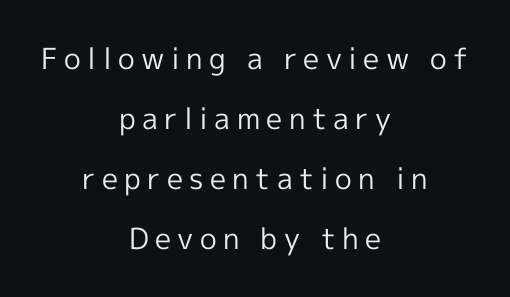
{"serif": "no", "italic": "no", "bold": "no", "weight": "regular", "width": "normal", "x_height": "medium", "monospaced": "no", "underline": "no", "align": "center", "line_spacing": "loose", "line_spacing_ratio": 2.07, "letter_spacing": "wide", "letter_spacing_em": 0.22, "glyph_px": 29}
